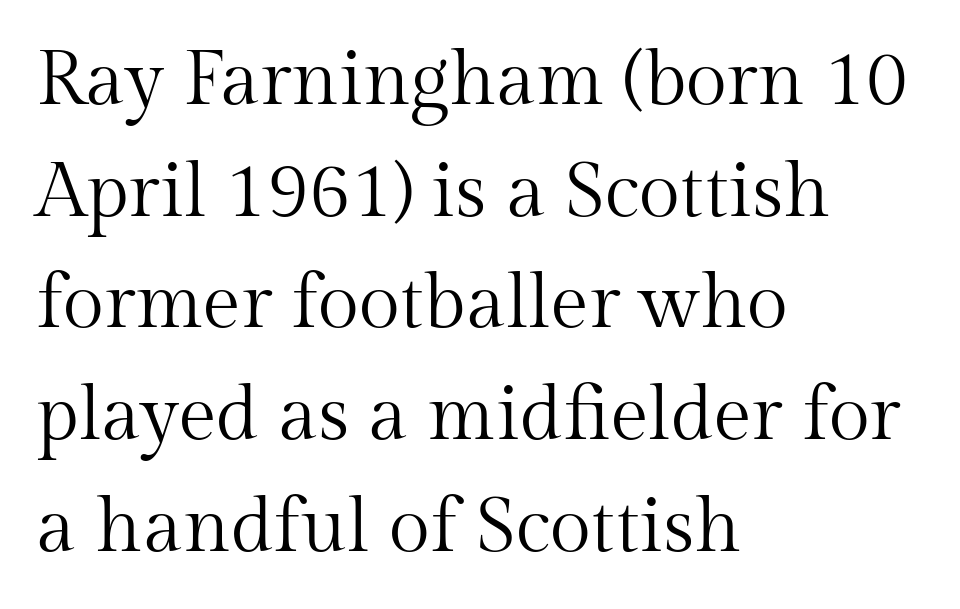
Q: Is the text bold? A: No.
Q: Is the text italic (slanted)? A: No, it is upright.
Q: Is the typeface a serif or a sans-serif typeface? A: Serif.
Q: Is the text underlined? A: No.
Q: How is the paragraph aligned? A: Left-aligned.
Q: Is the spacing between letters normal or unusually wide? A: Normal.
Q: Is the spacing between lines tight, normal or loose? A: Normal.
Q: Width (condensed, normal, or wide)? A: Normal.
Q: Stroke contrast? A: Medium.
Q: x-height? A: Medium.
Q: Monospaced? A: No.
